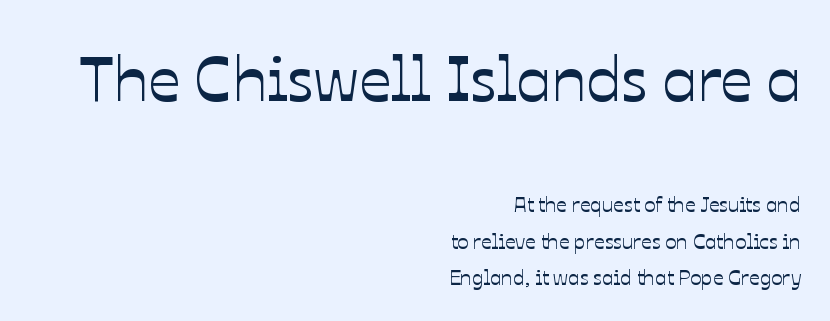
Q: Is the text italic (slanted)? A: No, it is upright.
Q: Is the text underlined? A: No.
Q: How is the paragraph aligned? A: Right-aligned.
Q: Is the spacing between letters normal or unusually wide? A: Normal.
Q: Which block of text is set in a larger size, the first (top) or the second (bottom)? A: The first (top) one.
Q: Width (condensed, normal, or wide)? A: Normal.
Q: Stroke contrast? A: Low.
Q: x-height? A: Medium.
Q: Monospaced? A: No.
